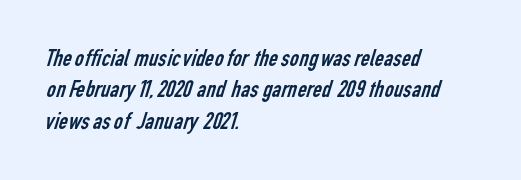
No extra ink here — the face is not bold. Underlining? Definitely not there. Glyph-to-glyph distance matches everyday printed text. The lines in this sample share a left origin and differ only in where they stop.
